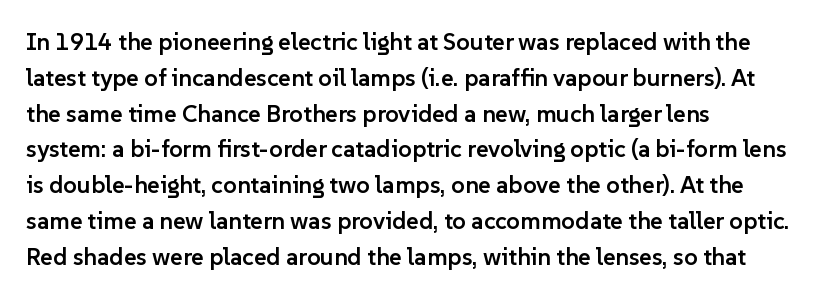
The image shows 24 px text type, upright; set left-aligned, normal line spacing (1.49x), normal letter spacing, not underlined.
